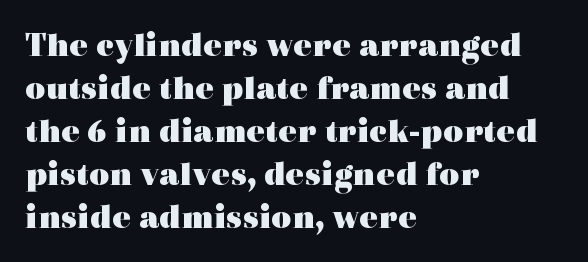
The image shows 35 px heavy, wide serif type, upright; set left-aligned, line spacing 1.23x, normal letter spacing, not underlined; a medium x-height.
